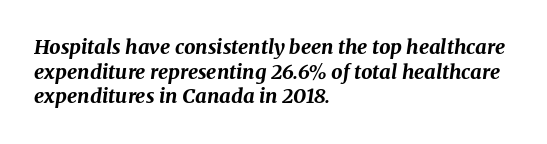
The image shows 20 px bold type, italic (leaning right); set left-aligned, line spacing 1.23x, normal letter spacing, not underlined.
